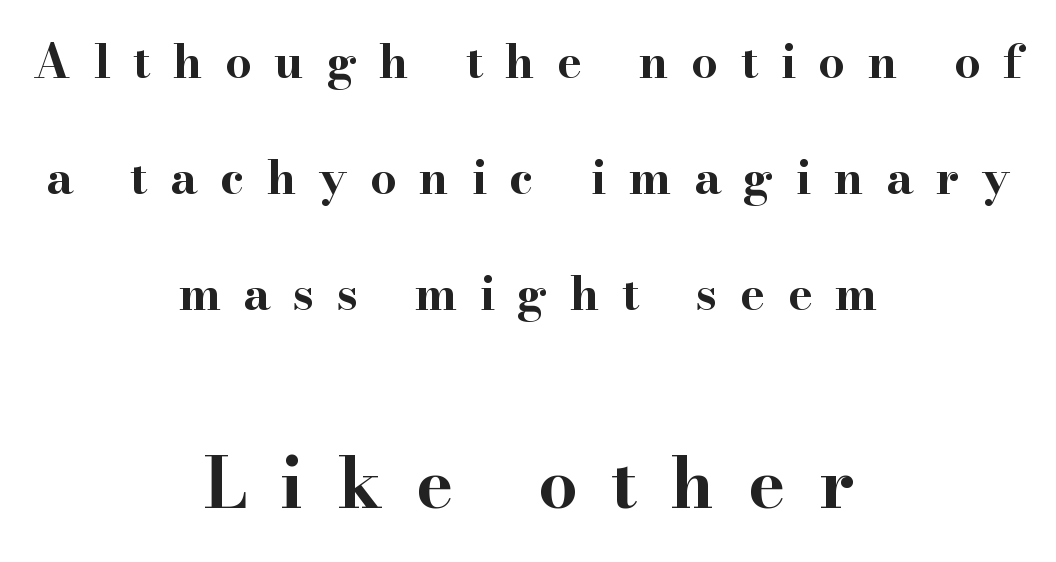
{"serif": "yes", "italic": "no", "bold": "yes", "weight": "bold", "width": "wide", "stroke_contrast": "high", "x_height": "small", "monospaced": "no", "underline": "no", "align": "center", "line_spacing": "loose", "line_spacing_ratio": 2.47, "letter_spacing": "wide", "letter_spacing_em": 0.48, "larger_block": "second", "size_ratio": 1.49, "glyph_px": 70}
